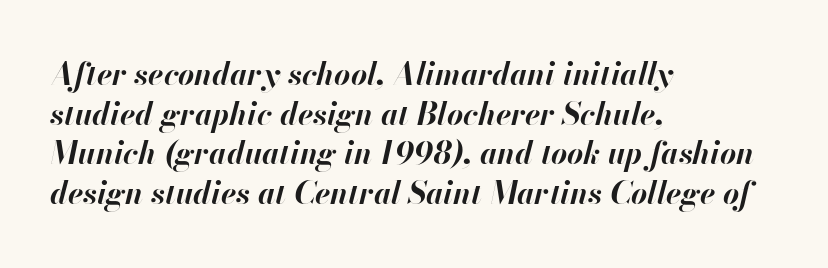
Has an underline been added? It has not. The glyphs look as if they've been sheared to an angle. Look at the tracking — it's just the regular setting, nothing added. Notice how the passage keeps a crisp vertical edge on the left only.
